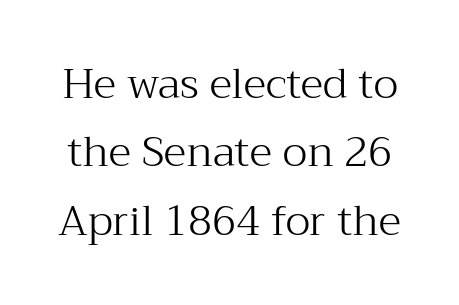
The image shows 42 px light serif type, upright; set normal line spacing (1.63x), normal letter spacing, not underlined; medium stroke contrast and a medium x-height.
